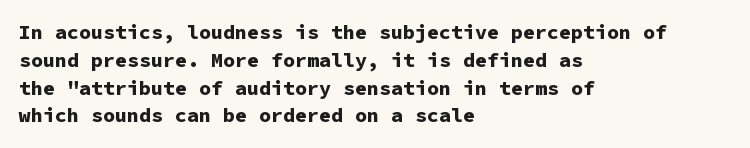
The image shows 20 px bold type, upright; set left-aligned, normal line spacing (1.39x), normal letter spacing, not underlined.
